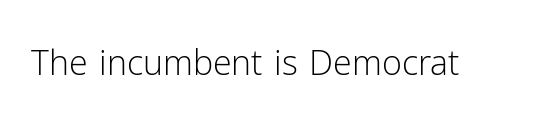
Q: Is the text bold? A: No.
Q: Is the text italic (slanted)? A: No, it is upright.
Q: Is the typeface a serif or a sans-serif typeface? A: Sans-serif.
Q: Is the text underlined? A: No.
Q: Is the spacing between letters normal or unusually wide? A: Normal.
Q: Width (condensed, normal, or wide)? A: Normal.
Q: Stroke contrast? A: Low.
Q: x-height? A: Medium.
Q: Monospaced? A: No.
